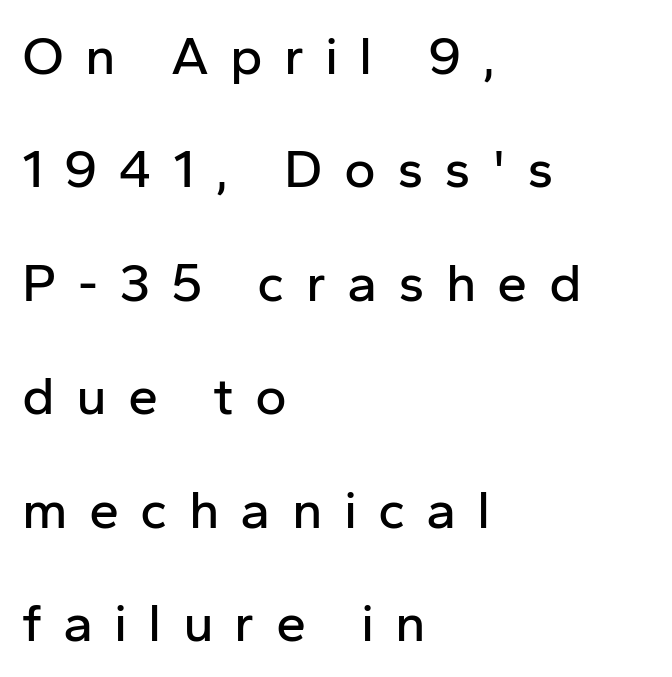
Q: Is the text italic (slanted)? A: No, it is upright.
Q: Is the typeface a serif or a sans-serif typeface? A: Sans-serif.
Q: Is the text underlined? A: No.
Q: How is the paragraph aligned? A: Left-aligned.
Q: Is the spacing between letters normal or unusually wide? A: Unusually wide.
Q: Is the spacing between lines tight, normal or loose? A: Loose.
Q: Width (condensed, normal, or wide)? A: Normal.
Q: Stroke contrast? A: Low.
Q: x-height? A: Medium.
Q: Monospaced? A: No.
